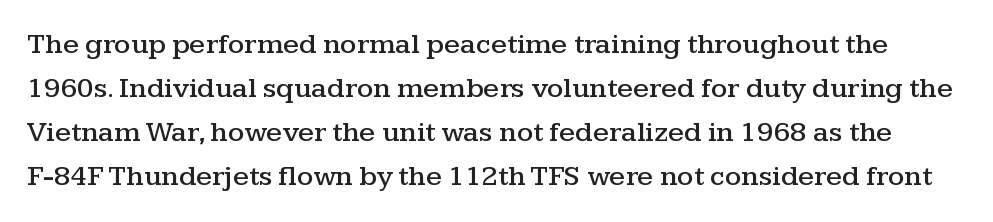
Students, note that the glyphs here touch the page at normal intervals. Nope, not italic — everything's standing straight. The specimen omits any rule beneath the text block's lines. Does the type have serifs? Yes, each stem ends in a small foot.
